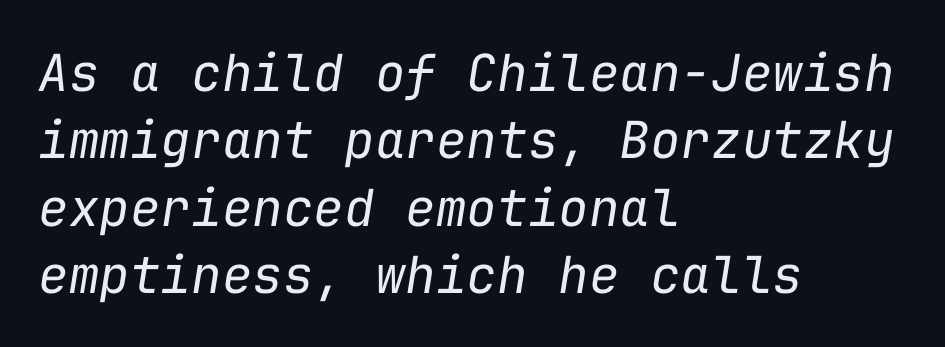
Letters have the restrained weight of plain body copy at most. Observe the lean: these are italic letterforms. The gap between lines stays unmarked. Notice how the passage keeps a crisp vertical edge on the left only.
